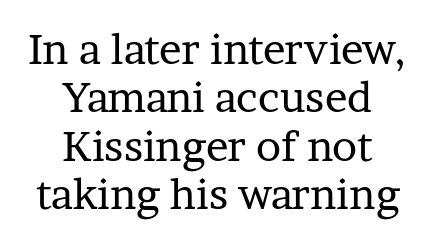
{"serif": "yes", "italic": "no", "bold": "no", "weight": "regular", "width": "normal", "stroke_contrast": "low", "x_height": "medium", "monospaced": "no", "underline": "no", "align": "center", "line_spacing": "tight", "line_spacing_ratio": 1.15, "letter_spacing": "normal", "letter_spacing_em": 0.0, "glyph_px": 42}
